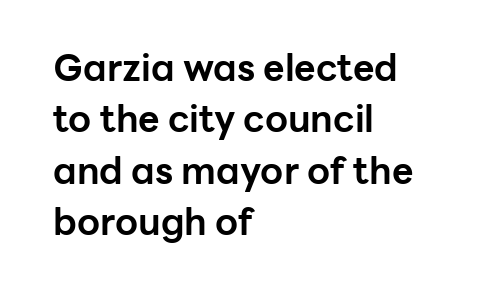
The paragraph shown leans on its left margin. Are there feet on the stems? There aren't — it's a sans. A typesetter would mark this as roman, not italic. Does the leading feel generous? No, just average. The letterforms sit shoulder to shoulder at normal distance. These lines are rendered in a variable-pitch font.
